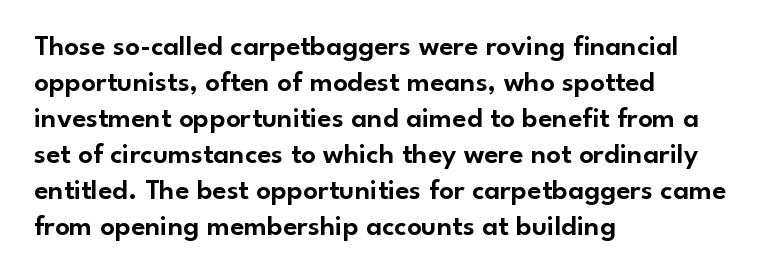
{"serif": "no", "italic": "no", "width": "normal", "stroke_contrast": "low", "x_height": "small", "monospaced": "no", "underline": "no", "align": "left", "line_spacing_ratio": 1.24, "letter_spacing": "normal", "letter_spacing_em": 0.0, "glyph_px": 29}
